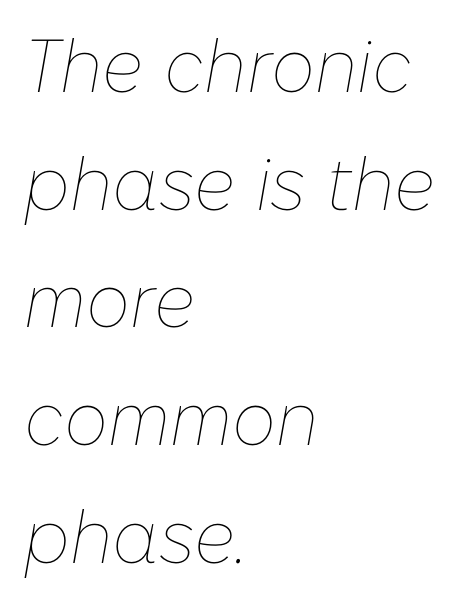
The image shows 75 px thin type, italic (leaning right); set left-aligned, normal line spacing (1.57x), normal letter spacing, not underlined; low stroke contrast and a medium x-height.
